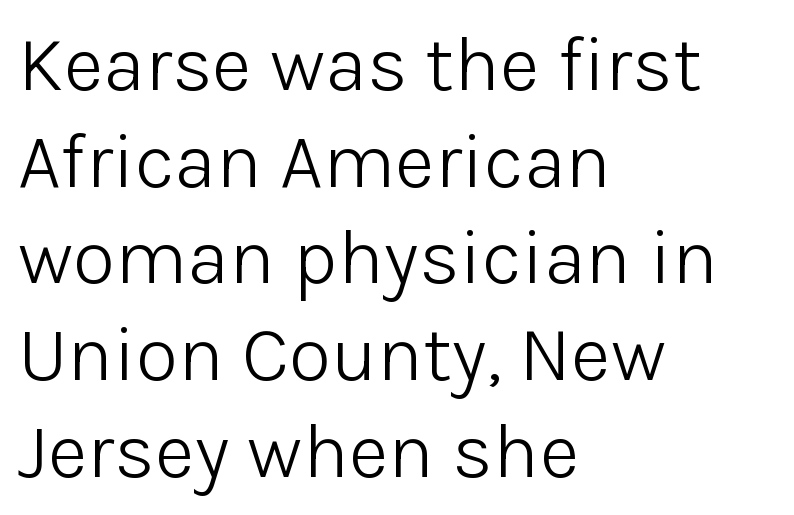
{"serif": "no", "italic": "no", "bold": "no", "weight": "light", "width": "normal", "stroke_contrast": "low", "x_height": "medium", "monospaced": "no", "underline": "no", "align": "left", "line_spacing_ratio": 1.24, "letter_spacing": "normal", "letter_spacing_em": 0.0, "glyph_px": 78}
